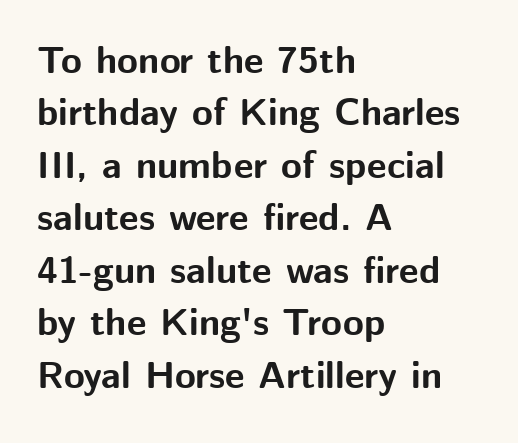
The image shows 38 px bold sans-serif type, upright; set left-aligned, normal line spacing (1.38x), normal letter spacing, not underlined; medium stroke contrast and a medium x-height.
